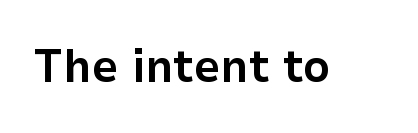
{"serif": "no", "italic": "no", "bold": "yes", "weight": "bold", "width": "normal", "stroke_contrast": "low", "x_height": "medium", "monospaced": "no", "underline": "no", "letter_spacing": "normal", "letter_spacing_em": 0.0, "glyph_px": 47}
